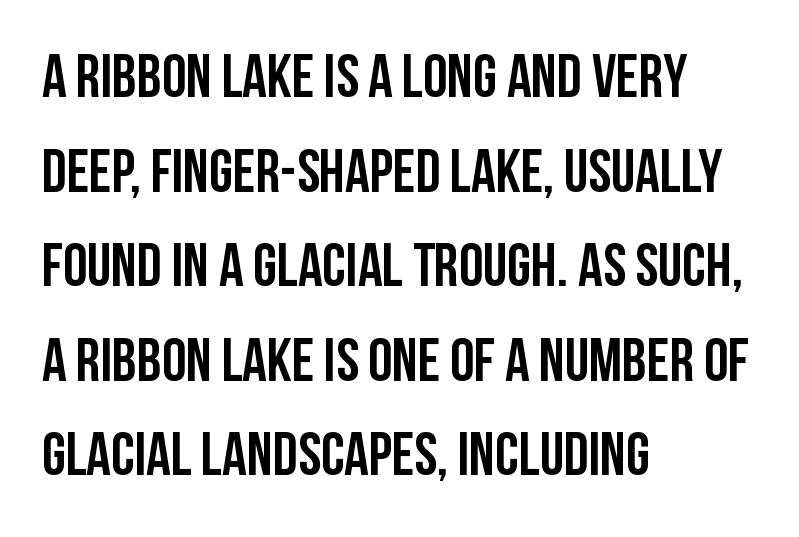
The image shows 61 px condensed sans-serif type, upright; set left-aligned, normal line spacing (1.55x), normal letter spacing, not underlined; low stroke contrast and a large x-height.
